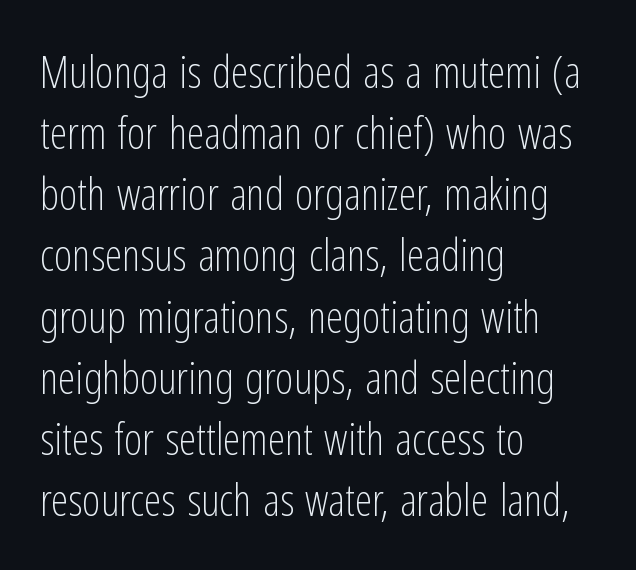
The image shows 44 px light, condensed sans-serif type, upright; set left-aligned, normal line spacing (1.39x), normal letter spacing, not underlined; low stroke contrast and a medium x-height.
